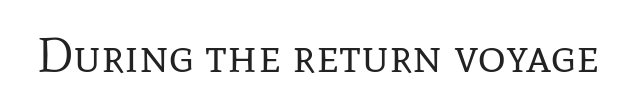
The passage shown is not underscored anywhere. This reads as an unemphasized weight, regular at the heaviest. Do the characters align in a grid? No, the font is proportional. The font family rendered here belongs to the serif group. The type is set solid horizontally, with unmodified tracking. If you drew a line through each stem, it would be perfectly vertical.
